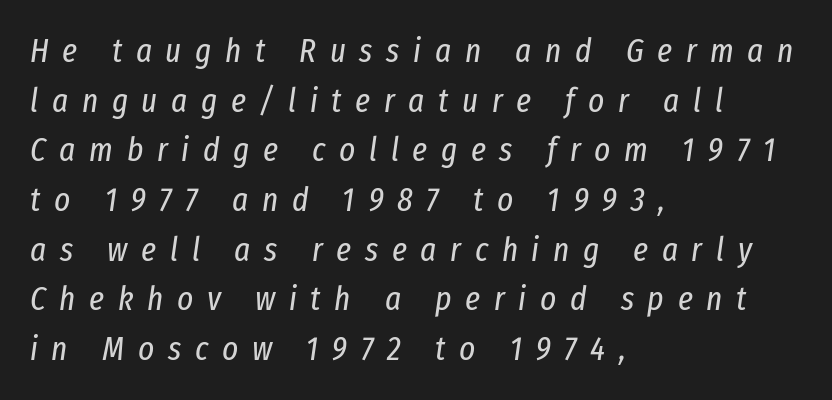
Summary of weight: not heavy and not bold. This sample has the flowing, uneven cadence of proportional lettering. Notice how descenders clear the ascenders below comfortably — that's standard leading. Observe the lean: these are italic letterforms. The zone under the glyphs is completely vacant. How are the letters spaced? Widely, with obvious added tracking.
